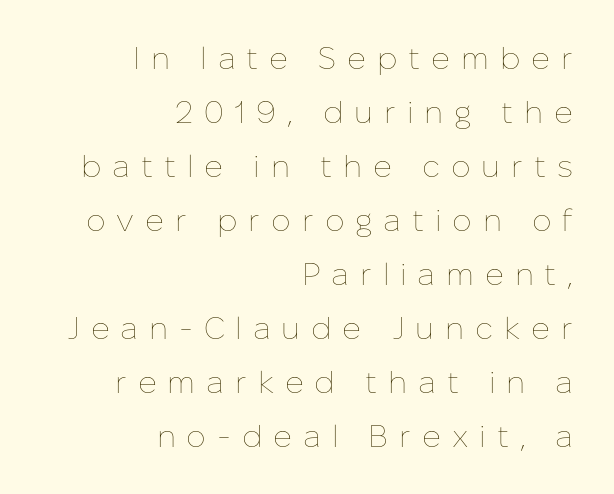
A typesetter would mark this as roman, not italic. The font sits on the lighter half of the weight spectrum, regular included. Display-style spreading of the glyphs; the letterfit is very open. Line ends are locked; line starts wander.
